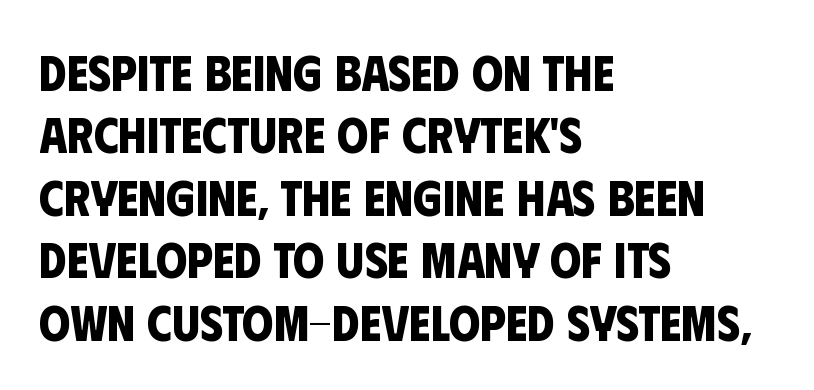
Typeset ragged right — the left edge is the straight one. The specimen omits any rule beneath the text block's lines. Grotesque or geometric, the face here clearly has no serifs. Emphasis by weight is at full strength: bold. The rendering uses natural spacing where letterforms have individual widths. No extra tracking has been applied to these lines.
